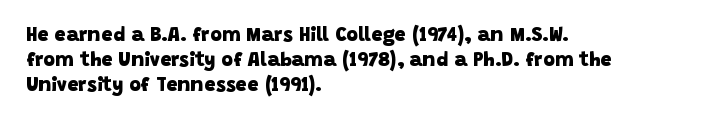
{"bold": "yes", "underline": "no", "align": "left", "line_spacing_ratio": 1.24, "letter_spacing": "normal", "letter_spacing_em": 0.0, "glyph_px": 20}
